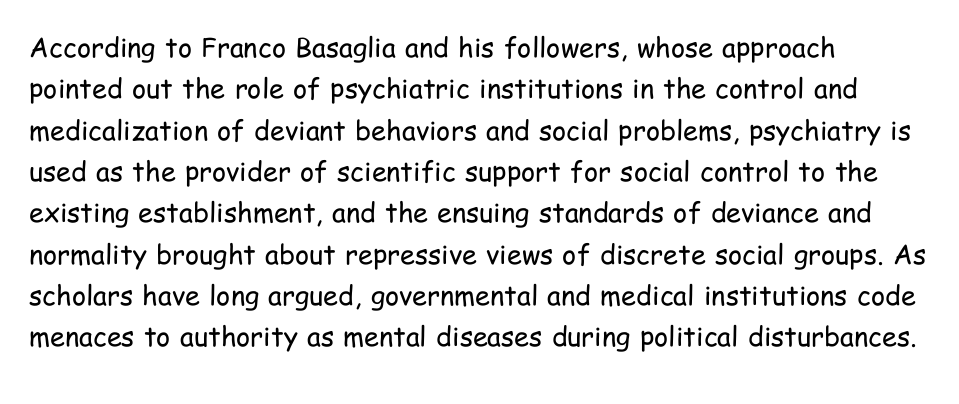
The image shows 27 px text type, upright; set left-aligned, normal line spacing (1.53x), normal letter spacing, not underlined.
